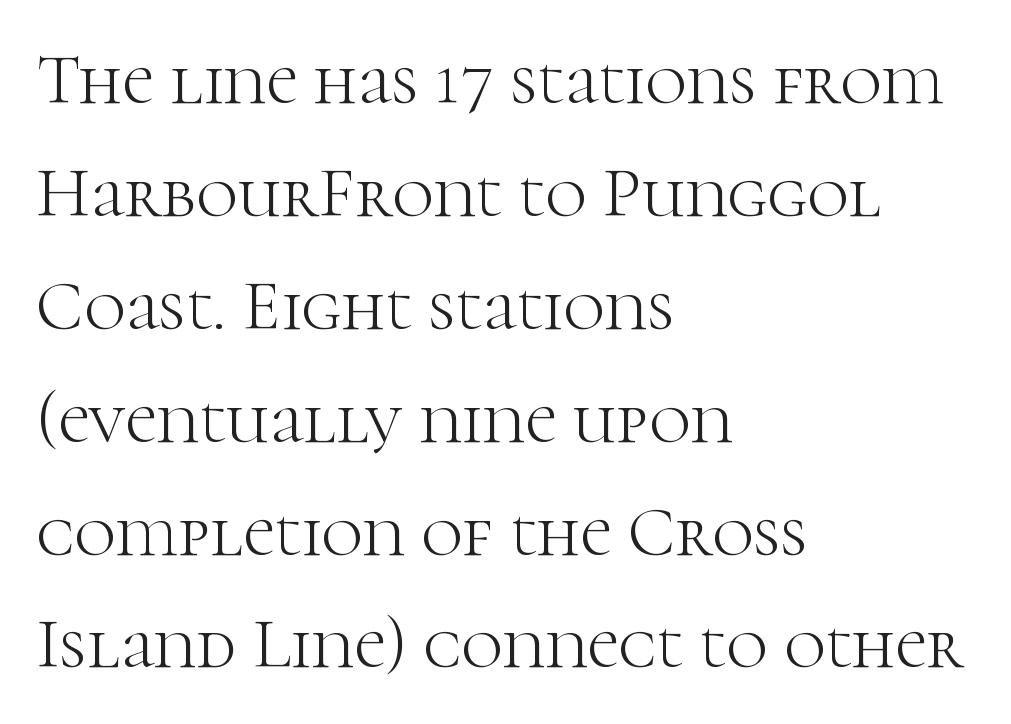
Q: Is the text bold? A: No.
Q: Is the text italic (slanted)? A: No, it is upright.
Q: Is the typeface a serif or a sans-serif typeface? A: Serif.
Q: Is the text underlined? A: No.
Q: How is the paragraph aligned? A: Left-aligned.
Q: Is the spacing between letters normal or unusually wide? A: Normal.
Q: Is the spacing between lines tight, normal or loose? A: Normal.
Q: Width (condensed, normal, or wide)? A: Normal.
Q: Stroke contrast? A: High.
Q: x-height? A: Medium.
Q: Monospaced? A: No.
